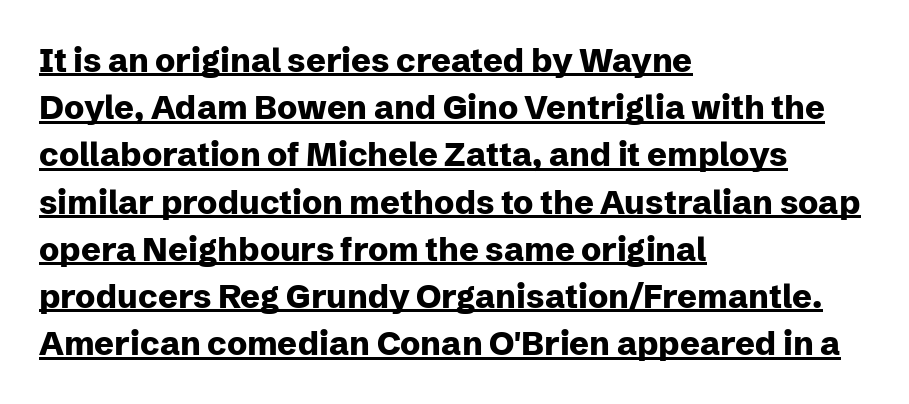
Nobody touched the tracking dial on this one. Observe the absence of serifs on each vertical stroke in this sample. Pretty heavy lettering here — definitely bold. The lines in this sample share a left origin and differ only in where they stop. The string is rendered with underlining switched on. Notice how descenders clear the ascenders below comfortably — that's standard leading.
